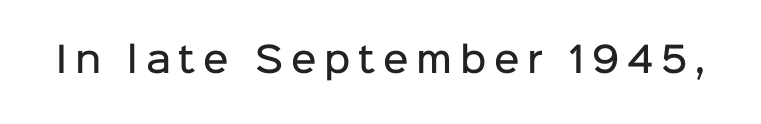
{"serif": "no", "italic": "no", "bold": "semi", "weight": "semibold", "width": "normal", "stroke_contrast": "low", "x_height": "medium", "monospaced": "no", "underline": "no", "letter_spacing": "wide", "letter_spacing_em": 0.22, "glyph_px": 35}
